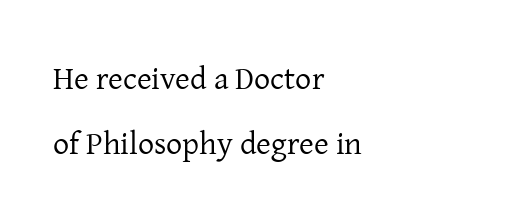
The image shows 32 px regular-weight serif type, upright; set left-aligned, loose line spacing (2.03x), normal letter spacing, not underlined; low stroke contrast and a medium x-height.
